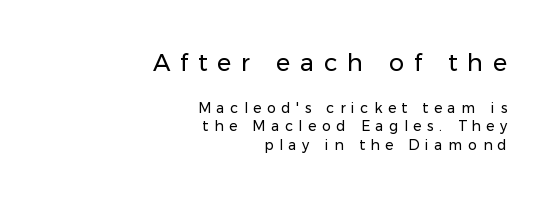
Compare the two chunks: the upper has the greater cap height. Does the leading feel generous? No, just average. Glance below the letters and you will spot only blank space. The typesetting does not lean heavy: it is not bold.
